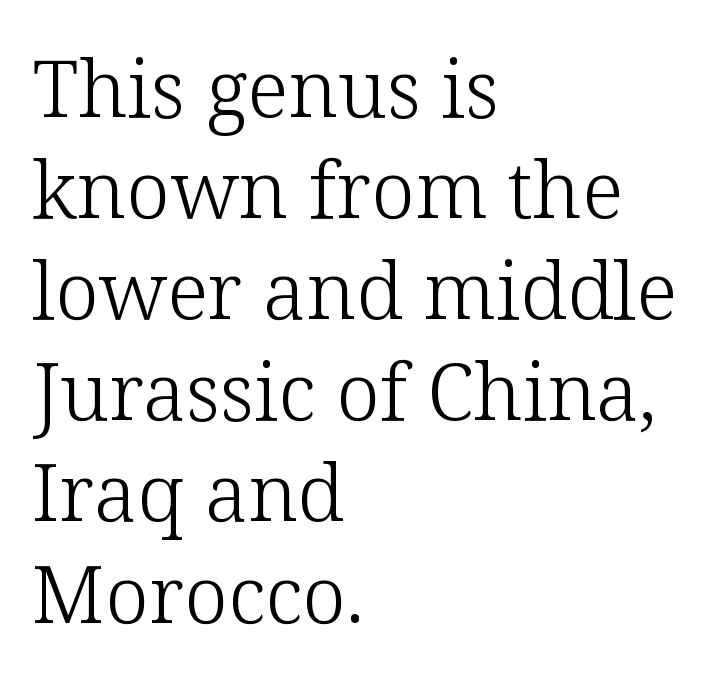
{"serif": "yes", "italic": "no", "bold": "no", "weight": "light", "width": "normal", "stroke_contrast": "low", "x_height": "medium", "monospaced": "no", "underline": "no", "align": "left", "line_spacing": "normal", "line_spacing_ratio": 1.28, "letter_spacing": "normal", "letter_spacing_em": 0.0, "glyph_px": 79}
